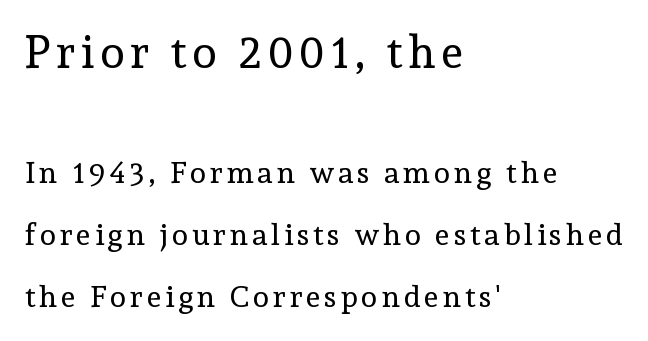
Q: Is the text bold? A: No.
Q: Is the text italic (slanted)? A: No, it is upright.
Q: Is the typeface a serif or a sans-serif typeface? A: Serif.
Q: Is the text underlined? A: No.
Q: How is the paragraph aligned? A: Left-aligned.
Q: Is the spacing between lines tight, normal or loose? A: Loose.
Q: Which block of text is set in a larger size, the first (top) or the second (bottom)? A: The first (top) one.
Q: Width (condensed, normal, or wide)? A: Normal.
Q: x-height? A: Medium.
Q: Monospaced? A: No.
